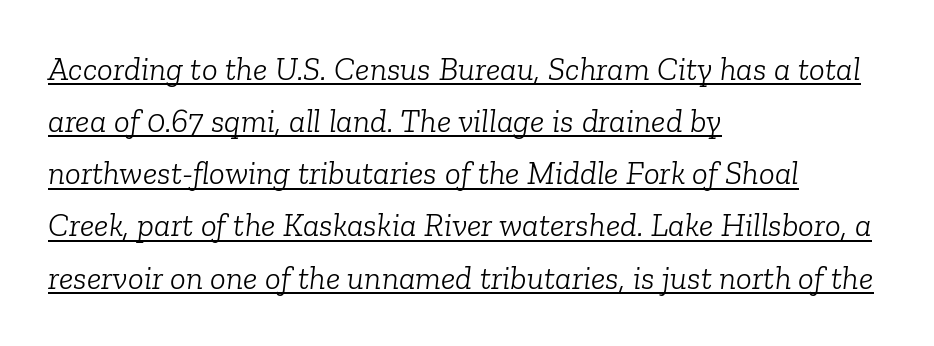
The image shows 33 px light serif type, italic (leaning right); set left-aligned, normal line spacing (1.58x), normal letter spacing, underlined; low stroke contrast and a medium x-height.
